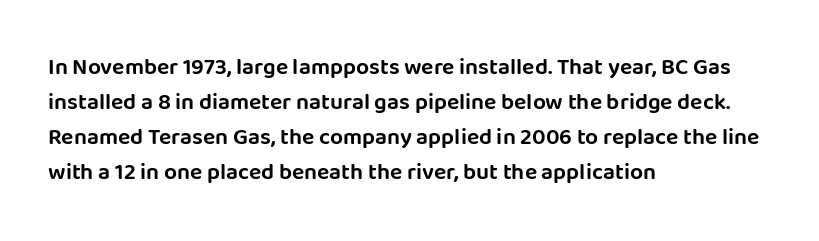
Left-aligned paragraph, ragged on the right. This sample uses an upright cut, with every glyph sitting square on the baseline. Only glyphs here, with clear space below each row. In terms of letterspacing, this is plain default setting. The line-height multiplier appears to be the usual default.
